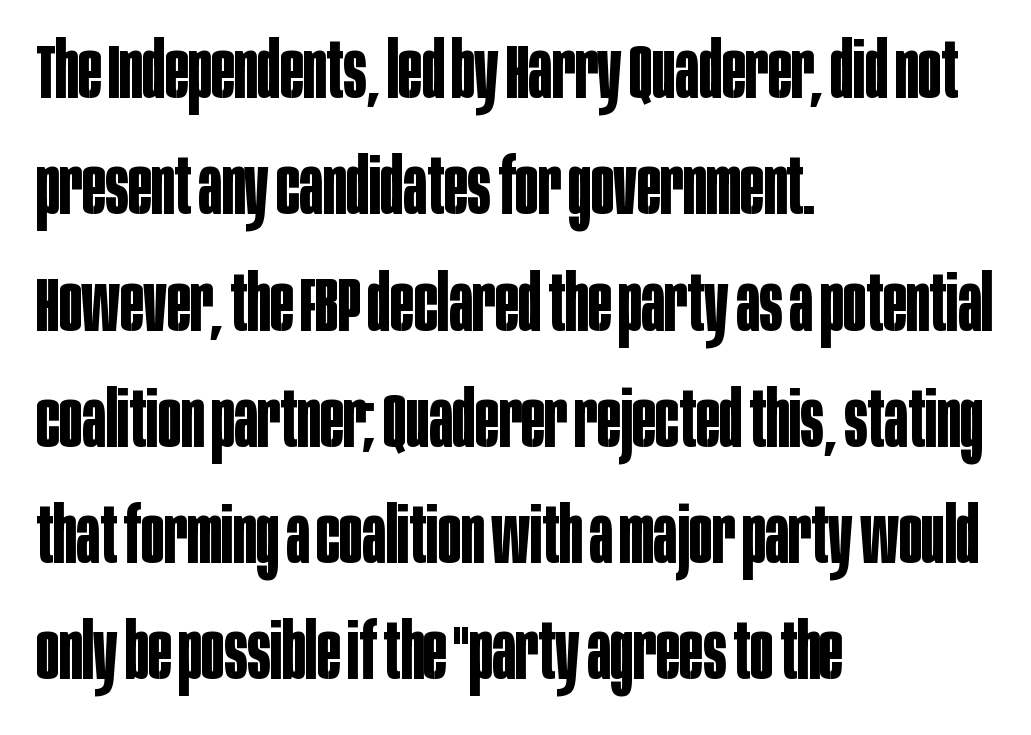
Q: Is the text bold? A: Yes.
Q: Is the text italic (slanted)? A: No, it is upright.
Q: Is the typeface a serif or a sans-serif typeface? A: Sans-serif.
Q: Is the text underlined? A: No.
Q: How is the paragraph aligned? A: Left-aligned.
Q: Is the spacing between letters normal or unusually wide? A: Normal.
Q: Is the spacing between lines tight, normal or loose? A: Normal.
Q: Width (condensed, normal, or wide)? A: Condensed.
Q: Stroke contrast? A: Low.
Q: x-height? A: Large.
Q: Monospaced? A: No.
